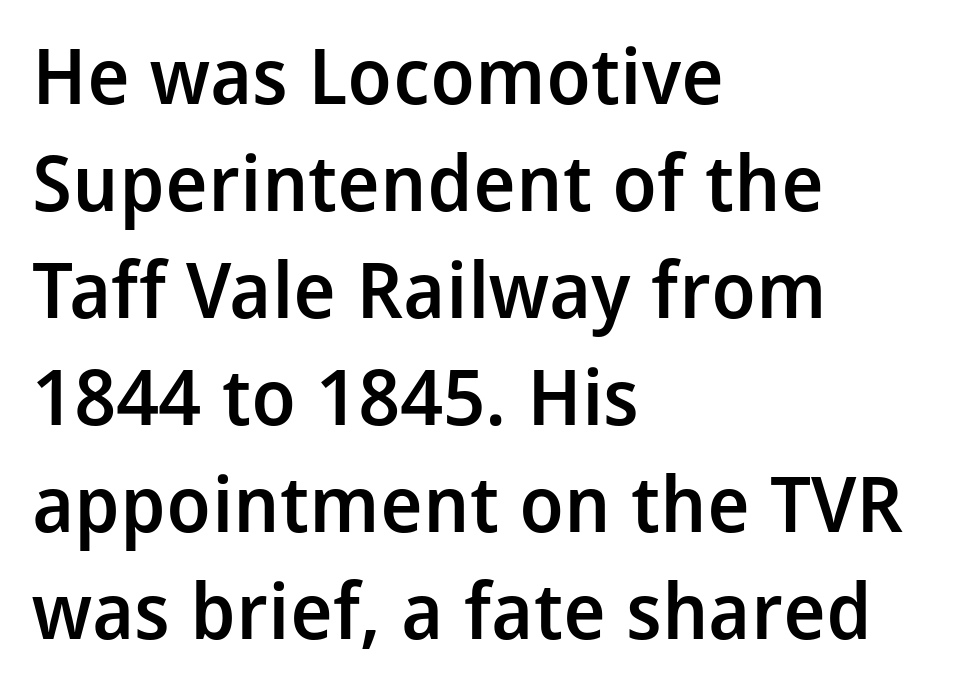
Letterform terminals end flat and unadorned throughout the passage. These lines are set flush left with a ragged right edge. Here the designer chose a conventional face with non-uniform glyph widths. This sample keeps an unexceptional amount of space between lines.
